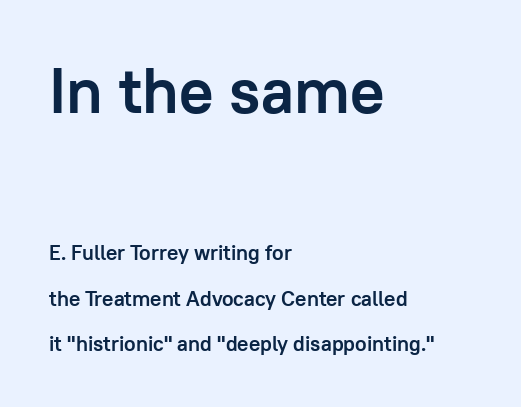
{"serif": "no", "italic": "no", "bold": "yes", "weight": "semibold", "width": "normal", "stroke_contrast": "low", "x_height": "medium", "monospaced": "no", "underline": "no", "align": "left", "line_spacing": "loose", "line_spacing_ratio": 2.17, "letter_spacing": "normal", "letter_spacing_em": 0.0, "larger_block": "first", "size_ratio": 3.05, "glyph_px": 64}
